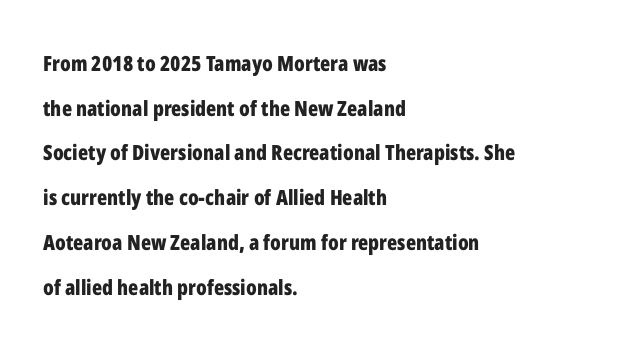
Q: Is the text bold? A: Yes.
Q: Is the text italic (slanted)? A: No, it is upright.
Q: Is the text underlined? A: No.
Q: How is the paragraph aligned? A: Left-aligned.
Q: Is the spacing between letters normal or unusually wide? A: Normal.
Q: Is the spacing between lines tight, normal or loose? A: Loose.
